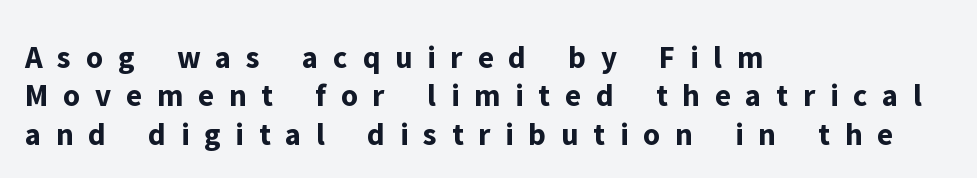
The image shows 32 px bold sans-serif type, upright; set left-aligned, line spacing 1.2x, unusually wide letter spacing (+0.46 em), not underlined; low stroke contrast and a medium x-height.
